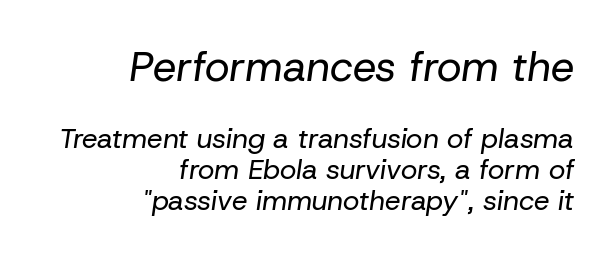
{"italic": "yes", "lean": "right", "slant_degrees": 8, "bold": "no", "weight": "regular", "width": "normal", "stroke_contrast": "low", "x_height": "medium", "monospaced": "no", "underline": "no", "align": "right", "line_spacing": "tight", "line_spacing_ratio": 1.12, "letter_spacing": "normal", "letter_spacing_em": 0.0, "larger_block": "first", "size_ratio": 1.5, "glyph_px": 42}
